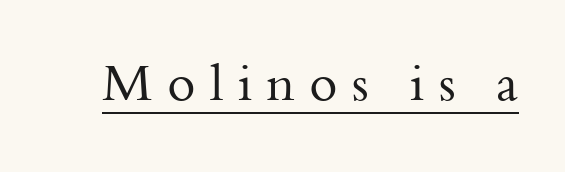
{"serif": "yes", "italic": "no", "bold": "no", "weight": "regular", "width": "normal", "stroke_contrast": "medium", "x_height": "small", "monospaced": "no", "underline": "yes", "letter_spacing": "wide", "letter_spacing_em": 0.28, "glyph_px": 51}
